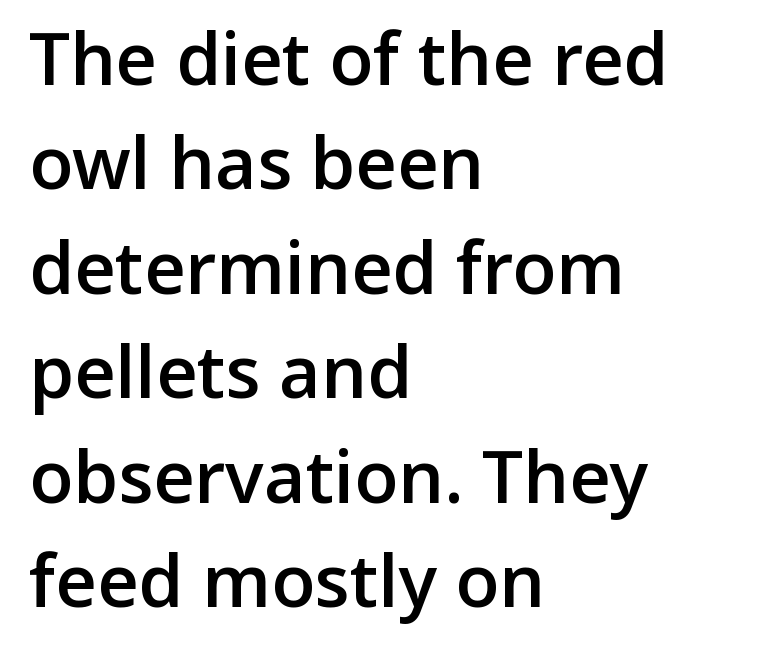
The image shows 72 px semibold sans-serif type, upright; set left-aligned, normal line spacing (1.45x), normal letter spacing, not underlined; low stroke contrast and a medium x-height.
